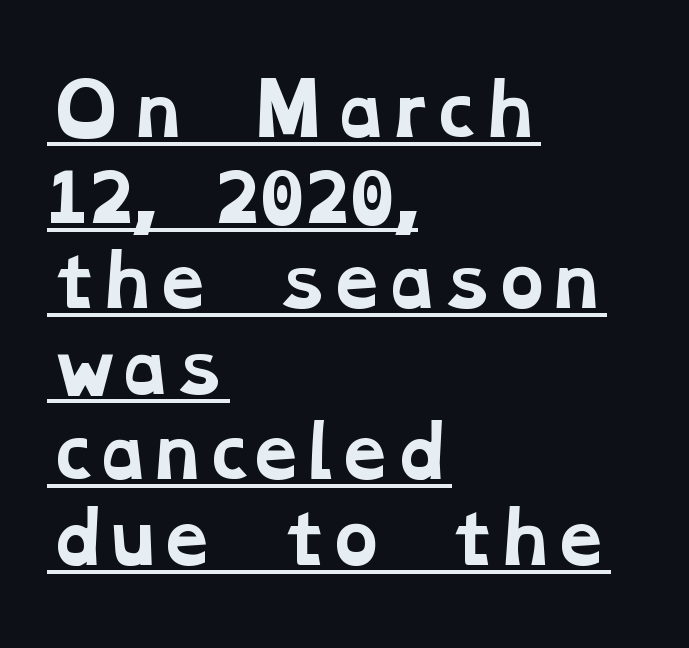
The setting favours the left margin, as ordinary paragraphs usually do. You could not count columns in this text — the font is proportionally spaced. Weight check: bold — yes, fully. Underline: present. Typographically, this falls in the serif category. Observe the ordinary spacing: letters are neighbours, not strangers.
